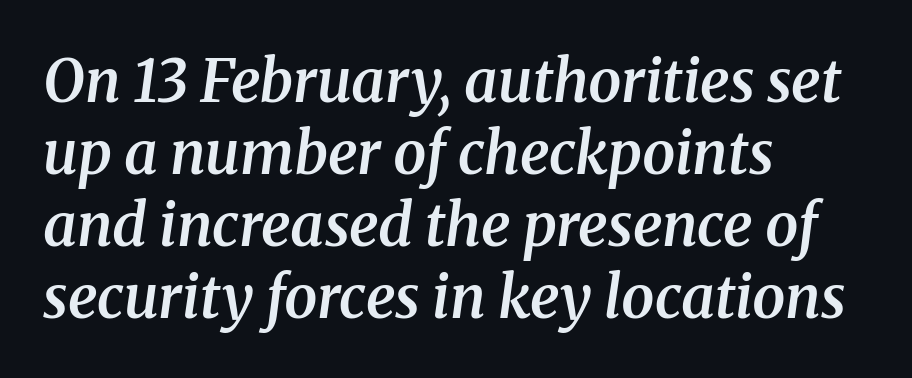
Q: Is the text bold? A: Semi-bold.
Q: Is the text italic (slanted)? A: Yes, it leans right by about 8 degrees.
Q: Is the typeface a serif or a sans-serif typeface? A: Serif.
Q: Is the text underlined? A: No.
Q: How is the paragraph aligned? A: Left-aligned.
Q: Is the spacing between letters normal or unusually wide? A: Normal.
Q: Width (condensed, normal, or wide)? A: Normal.
Q: Stroke contrast? A: Medium.
Q: x-height? A: Medium.
Q: Monospaced? A: No.
